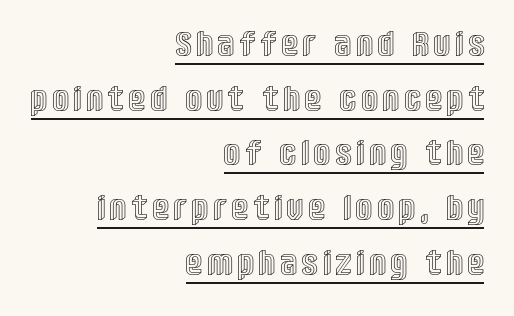
Q: Is the text italic (slanted)? A: No, it is upright.
Q: Is the text underlined? A: Yes.
Q: How is the paragraph aligned? A: Right-aligned.
Q: Is the spacing between letters normal or unusually wide? A: Unusually wide.
Q: Is the spacing between lines tight, normal or loose? A: Normal.
Q: Width (condensed, normal, or wide)? A: Condensed.
Q: x-height? A: Large.
Q: Monospaced? A: No.
